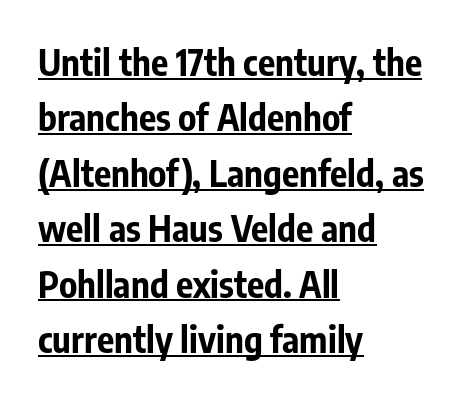
{"serif": "no", "italic": "no", "bold": "yes", "weight": "bold", "width": "condensed", "stroke_contrast": "low", "x_height": "medium", "monospaced": "no", "underline": "yes", "align": "left", "line_spacing": "normal", "line_spacing_ratio": 1.54, "letter_spacing": "normal", "letter_spacing_em": 0.0, "glyph_px": 36}
